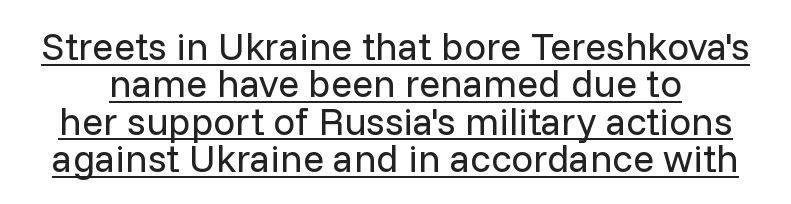
Q: Is the text bold? A: No.
Q: Is the text italic (slanted)? A: No, it is upright.
Q: Is the typeface a serif or a sans-serif typeface? A: Sans-serif.
Q: Is the text underlined? A: Yes.
Q: Is the spacing between letters normal or unusually wide? A: Normal.
Q: Is the spacing between lines tight, normal or loose? A: Tight.
Q: Width (condensed, normal, or wide)? A: Normal.
Q: Stroke contrast? A: Low.
Q: x-height? A: Medium.
Q: Monospaced? A: No.
